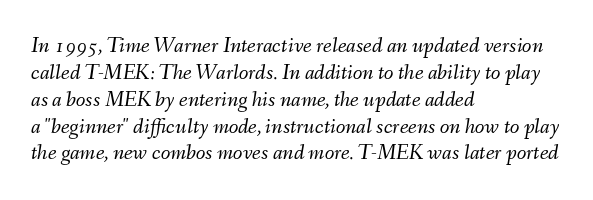
{"italic": "yes", "lean": "right", "slant_degrees": 9, "bold": "no", "underline": "no", "align": "left", "line_spacing_ratio": 1.22, "letter_spacing": "normal", "letter_spacing_em": 0.0, "glyph_px": 22}
